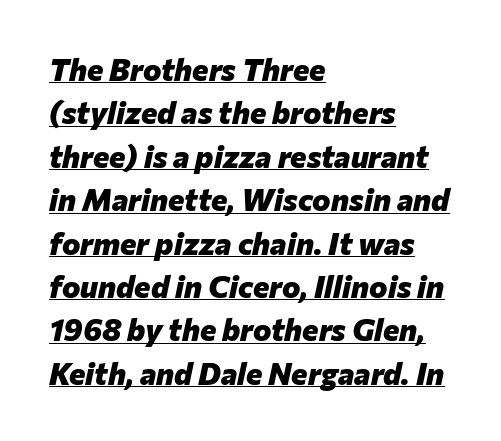
On the weight axis this lands at bold, roughly 700. The sample's only ornament is a line tracing under the words. Here the designer chose a conventional face with non-uniform glyph widths. The vertical gap from one line to the next is medium.
